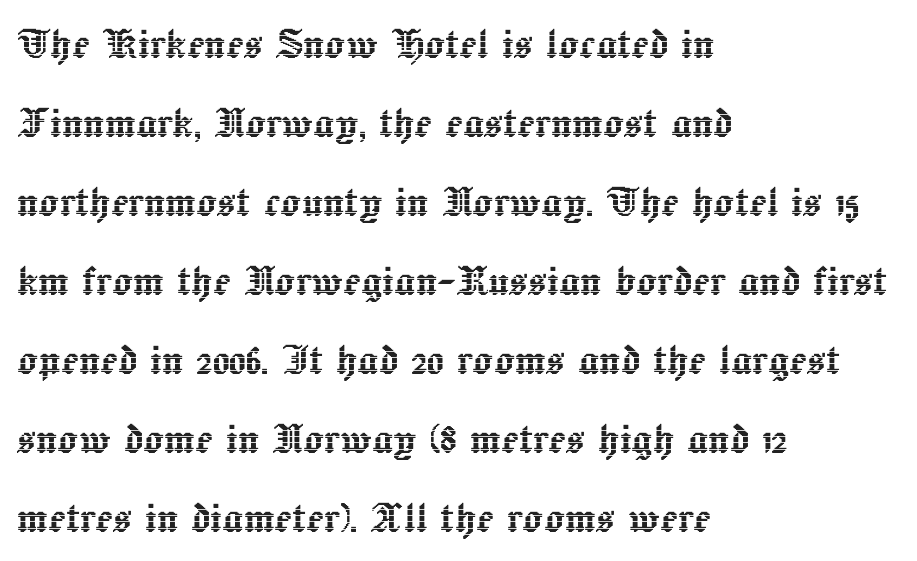
The image shows 51 px text type, upright; set left-aligned, normal line spacing (1.55x), normal letter spacing, not underlined; a medium x-height.
